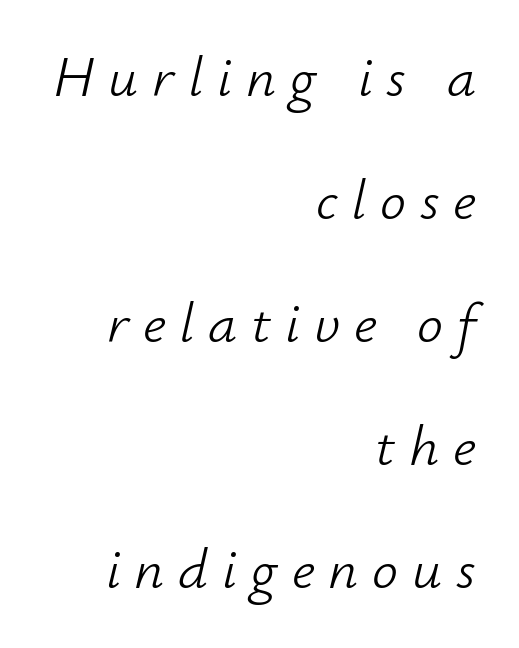
The image shows 58 px light type, italic (leaning right); set right-aligned, loose line spacing (2.12x), unusually wide letter spacing (+0.24 em), not underlined; low stroke contrast and a small x-height.
